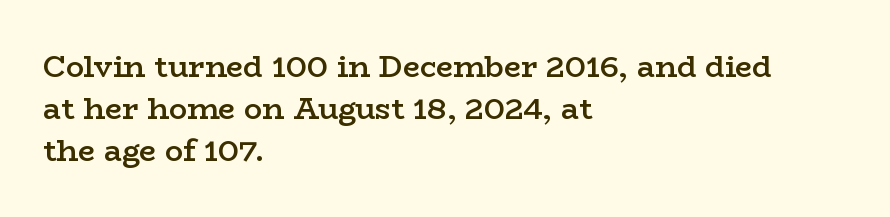
Q: Is the text bold? A: Semi-bold.
Q: Is the text italic (slanted)? A: No, it is upright.
Q: Is the typeface a serif or a sans-serif typeface? A: Serif.
Q: Is the text underlined? A: No.
Q: How is the paragraph aligned? A: Left-aligned.
Q: Is the spacing between letters normal or unusually wide? A: Normal.
Q: Is the spacing between lines tight, normal or loose? A: Normal.
Q: Width (condensed, normal, or wide)? A: Wide.
Q: Stroke contrast? A: Low.
Q: x-height? A: Medium.
Q: Monospaced? A: No.
